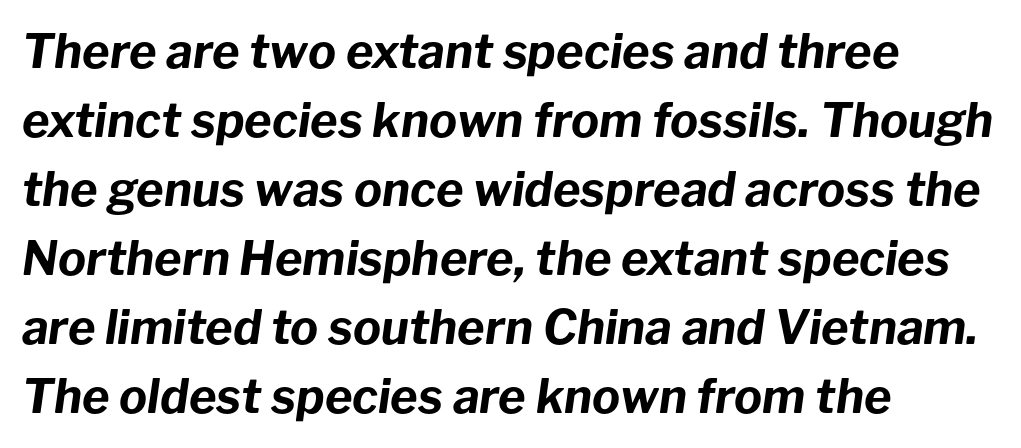
The passage shown is emphatically bold. Each line starts at the same left margin while the right side varies. You can tell it's italic because the verticals aren't actually vertical. A clean baseline with only descenders dipping below it. Baseline-to-baseline distance is the conventional proportion of letter height.
